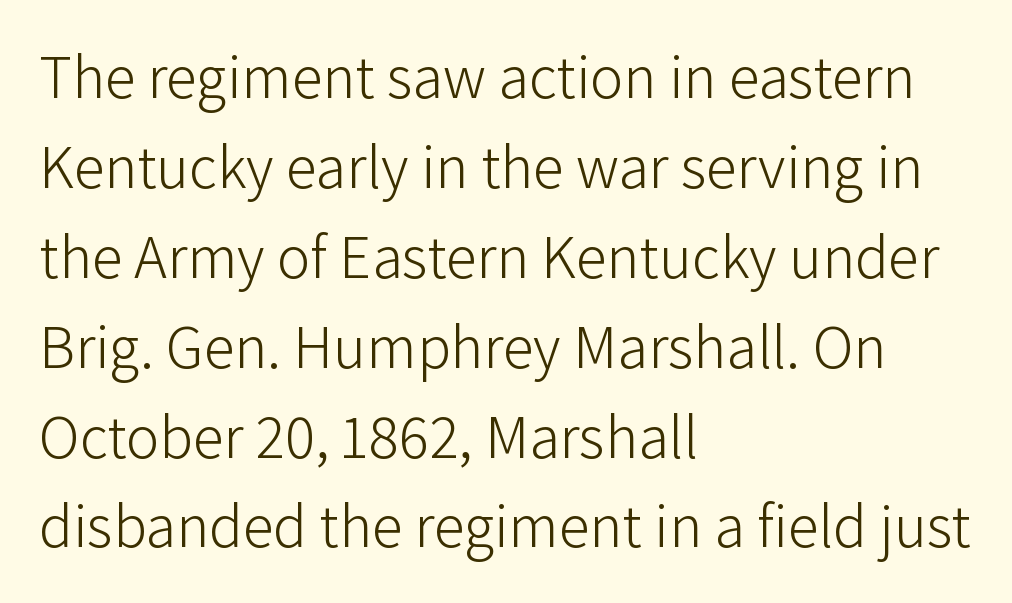
{"serif": "no", "italic": "no", "bold": "no", "weight": "light", "width": "normal", "stroke_contrast": "low", "x_height": "medium", "monospaced": "no", "underline": "no", "align": "left", "line_spacing": "normal", "line_spacing_ratio": 1.45, "letter_spacing": "normal", "letter_spacing_em": 0.0, "glyph_px": 62}
